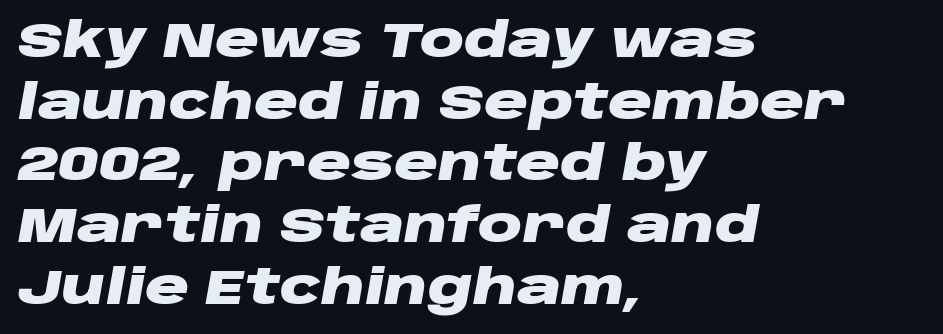
Q: Is the text bold? A: Yes.
Q: Is the text italic (slanted)? A: Yes, it leans right by about 10 degrees.
Q: Is the text underlined? A: No.
Q: How is the paragraph aligned? A: Left-aligned.
Q: Is the spacing between letters normal or unusually wide? A: Normal.
Q: Is the spacing between lines tight, normal or loose? A: Normal.
Q: Width (condensed, normal, or wide)? A: Wide.
Q: Stroke contrast? A: Low.
Q: x-height? A: Large.
Q: Monospaced? A: No.
